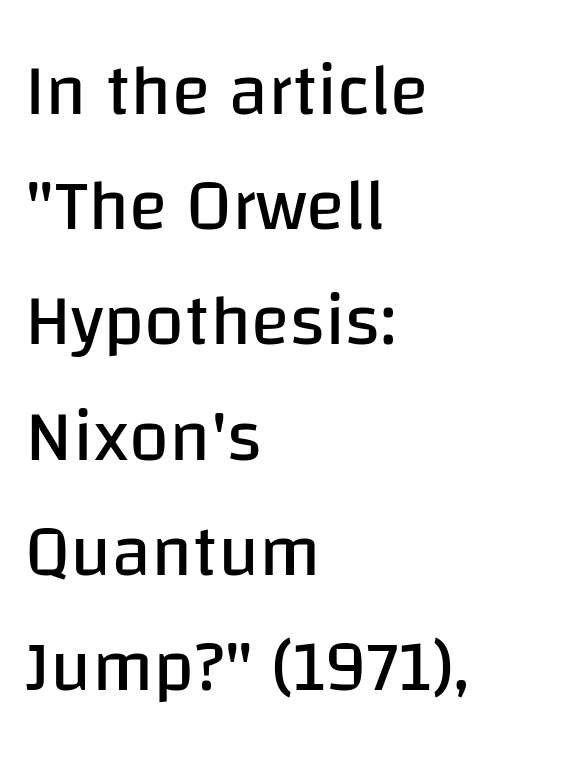
{"serif": "no", "italic": "no", "bold": "no", "weight": "regular", "width": "normal", "stroke_contrast": "low", "x_height": "large", "monospaced": "no", "underline": "no", "align": "left", "line_spacing": "normal", "line_spacing_ratio": 1.6, "letter_spacing": "normal", "letter_spacing_em": 0.0, "glyph_px": 72}
